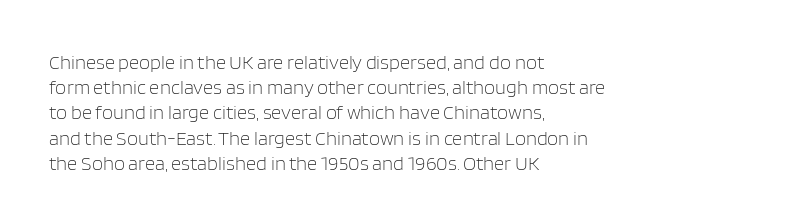
How would I describe the line gaps? Plain and ordinary. Stem width sits at or under what a default text font uses. Posture: straight, roman, zero tilt. Underlining? Definitely not there. How are the letters spaced? Ordinarily, with no added tracking. Alignment: flush left.
